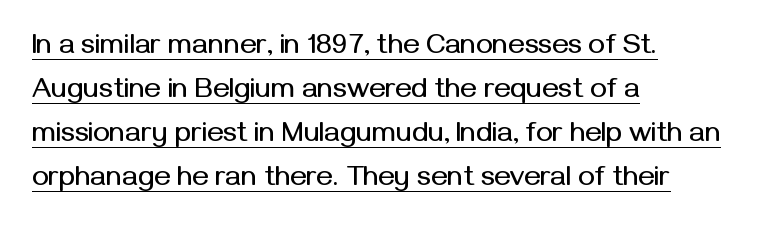
Tracking value appears to be zero — textbook default spacing. Regular leading. Letterform terminals end flat and unadorned throughout the passage. The compositor pushed each line to the left boundary. Is this a fixed-width face? No — the glyphs have proportional, varying widths.
